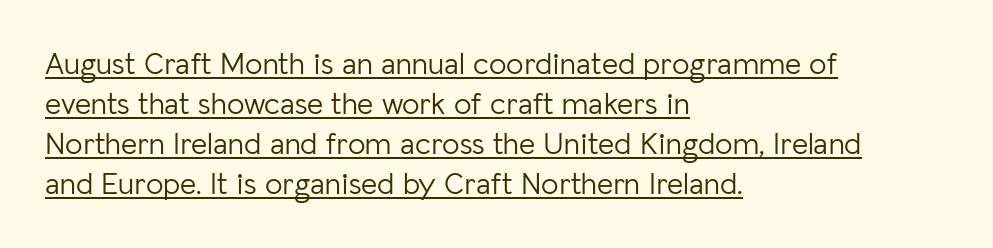
Posture: upright roman. Each new line begins a customary step beneath the previous one. The sample's only ornament is a line tracing under the words. These glyphs show unthickened strokes, regular width or finer.
